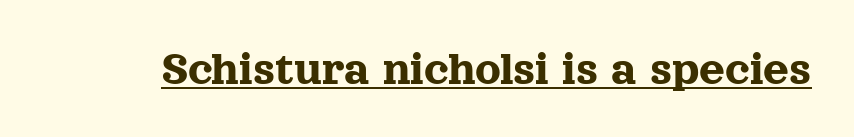
{"serif": "yes", "italic": "no", "width": "normal", "x_height": "medium", "monospaced": "no", "underline": "yes", "letter_spacing": "normal", "letter_spacing_em": 0.0, "glyph_px": 50}
